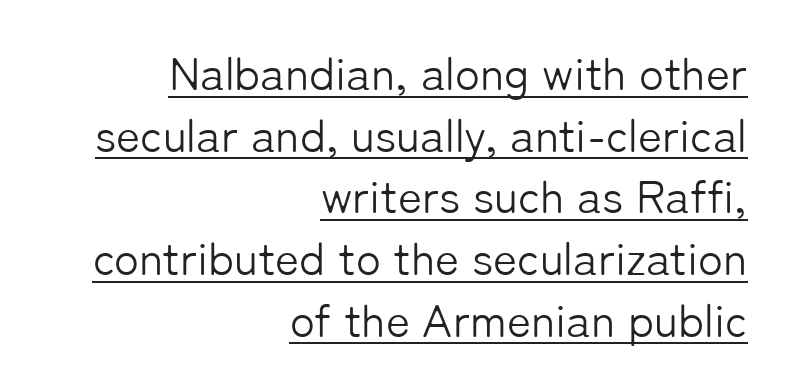
Q: Is the text bold? A: No.
Q: Is the text italic (slanted)? A: No, it is upright.
Q: Is the typeface a serif or a sans-serif typeface? A: Sans-serif.
Q: Is the text underlined? A: Yes.
Q: How is the paragraph aligned? A: Right-aligned.
Q: Is the spacing between letters normal or unusually wide? A: Normal.
Q: Is the spacing between lines tight, normal or loose? A: Normal.
Q: Width (condensed, normal, or wide)? A: Normal.
Q: Stroke contrast? A: Low.
Q: x-height? A: Medium.
Q: Monospaced? A: No.
